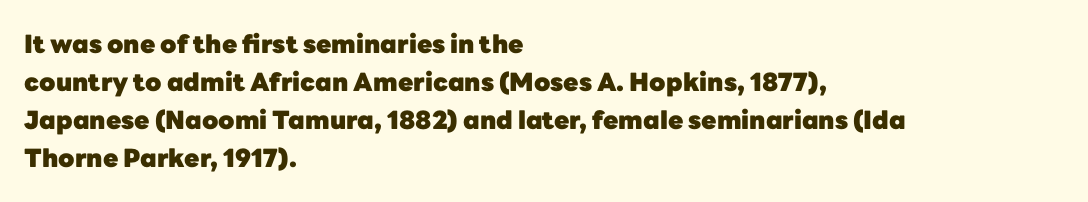
Q: Is the text bold? A: Yes.
Q: Is the text italic (slanted)? A: No, it is upright.
Q: Is the text underlined? A: No.
Q: How is the paragraph aligned? A: Left-aligned.
Q: Is the spacing between letters normal or unusually wide? A: Normal.
Q: Is the spacing between lines tight, normal or loose? A: Normal.
